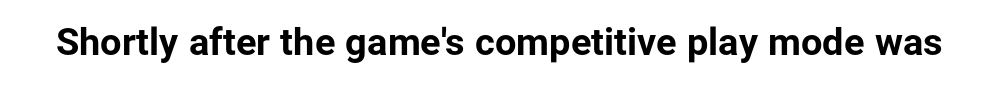
The text was rendered using a sans face with plain stroke endings. A typesetter would call this zero additional tracking. If you drew a line through each stem, it would be perfectly vertical. The rendering uses a bold face; every stroke is thick and dark. Descender tails drop into unmarked territory.
